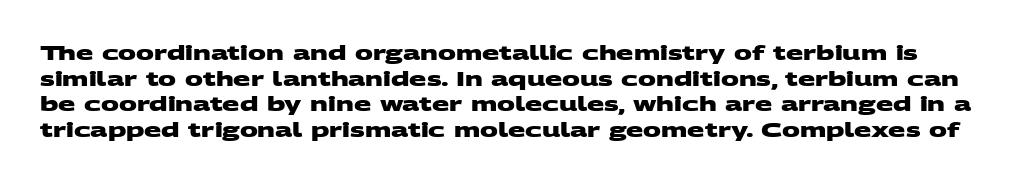
The image shows 20 px bold type; set normal line spacing (1.28x), normal letter spacing, not underlined.
